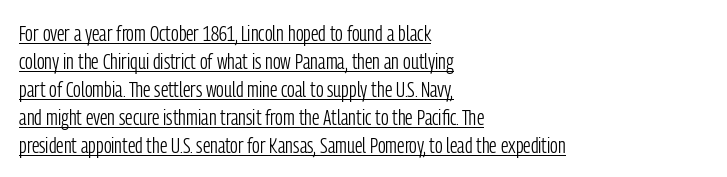
The image shows 22 px text type, upright; set left-aligned, normal line spacing (1.27x), normal letter spacing, underlined.
